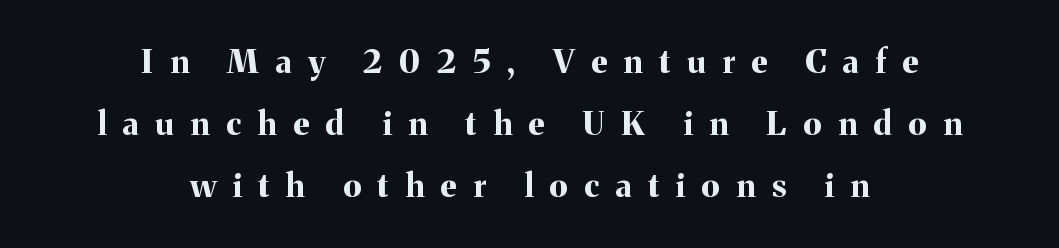
The passage shown is typeset with a serif family. The glyphs have the mass of a bold cut. How are the letters spaced? Widely, with obvious added tracking. This sample is center-justified, so both line endings float freely.
